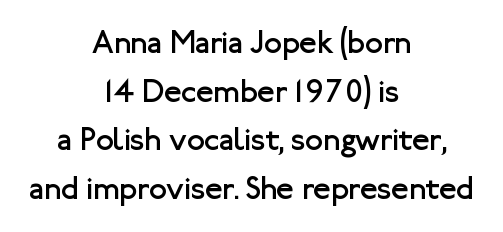
Q: Is the text bold? A: No.
Q: Is the text italic (slanted)? A: No, it is upright.
Q: Is the typeface a serif or a sans-serif typeface? A: Sans-serif.
Q: Is the text underlined? A: No.
Q: How is the paragraph aligned? A: Centered.
Q: Is the spacing between letters normal or unusually wide? A: Normal.
Q: Is the spacing between lines tight, normal or loose? A: Normal.
Q: Width (condensed, normal, or wide)? A: Normal.
Q: Stroke contrast? A: Low.
Q: x-height? A: Medium.
Q: Monospaced? A: No.
